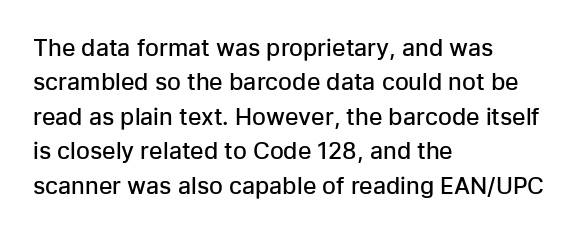
{"italic": "no", "bold": "semi", "underline": "no", "align": "left", "line_spacing": "normal", "line_spacing_ratio": 1.5, "letter_spacing": "normal", "letter_spacing_em": 0.0, "glyph_px": 23}
